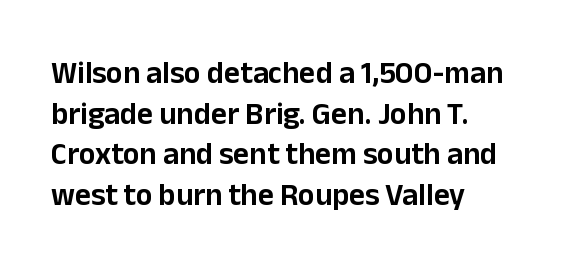
No word sits above an underline. Is there much room between lines? A standard amount, neither cramped nor airy. You could not count columns in this text — the font is proportionally spaced. Casual observation: everything's shoved over to the left.
